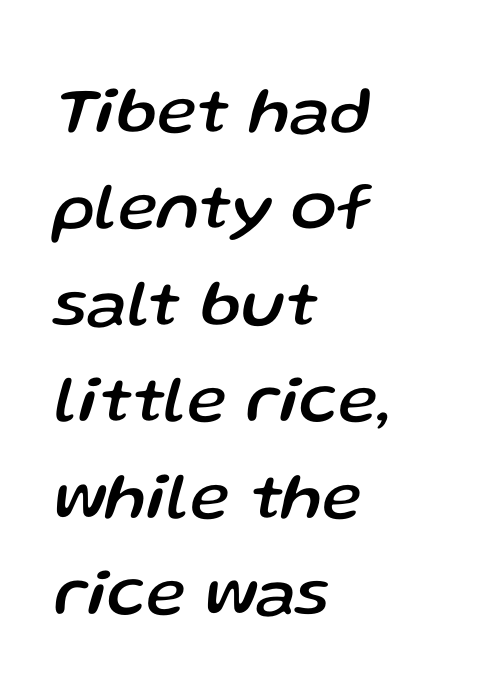
Q: Is the text italic (slanted)? A: Yes, it leans right by about 13 degrees.
Q: Is the text underlined? A: No.
Q: How is the paragraph aligned? A: Left-aligned.
Q: Is the spacing between letters normal or unusually wide? A: Normal.
Q: Is the spacing between lines tight, normal or loose? A: Normal.
Q: Width (condensed, normal, or wide)? A: Normal.
Q: Stroke contrast? A: Low.
Q: x-height? A: Medium.
Q: Monospaced? A: No.
